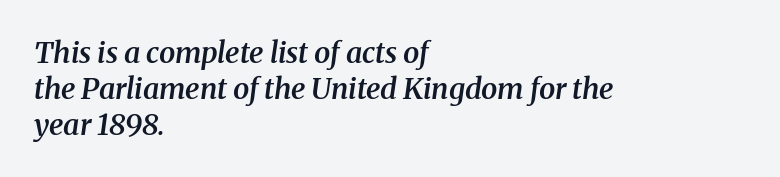
Q: Is the text bold? A: Semi-bold.
Q: Is the text italic (slanted)? A: Yes, it leans right by about 8 degrees.
Q: Is the typeface a serif or a sans-serif typeface? A: Serif.
Q: Is the text underlined? A: No.
Q: How is the paragraph aligned? A: Left-aligned.
Q: Is the spacing between letters normal or unusually wide? A: Normal.
Q: Width (condensed, normal, or wide)? A: Normal.
Q: Stroke contrast? A: Medium.
Q: x-height? A: Medium.
Q: Monospaced? A: No.
